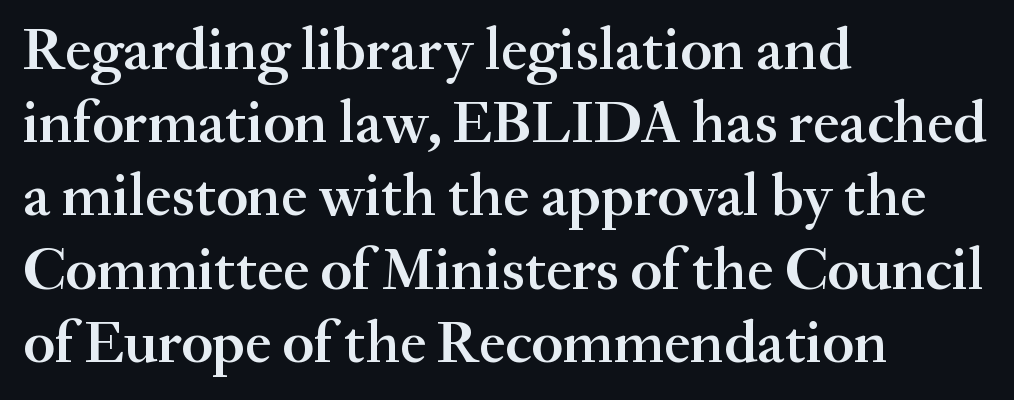
Each letter keeps its own natural width here, so spacing adapts to shape. Stroke thickness is moderately raised; the sample reads as semibold. The letterforms sit shoulder to shoulder at normal distance. To sum up the face: it has serifs. The passage shown is not underscored anywhere. Posture: straight, roman, zero tilt.
